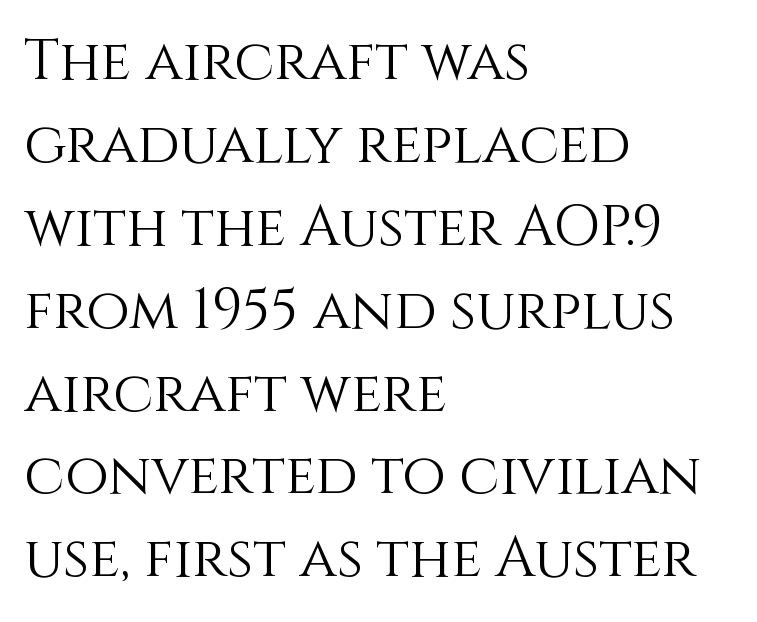
{"italic": "no", "bold": "no", "weight": "light", "width": "normal", "x_height": "large", "monospaced": "no", "underline": "no", "align": "left", "line_spacing": "normal", "line_spacing_ratio": 1.48, "letter_spacing": "normal", "letter_spacing_em": 0.0, "glyph_px": 56}
